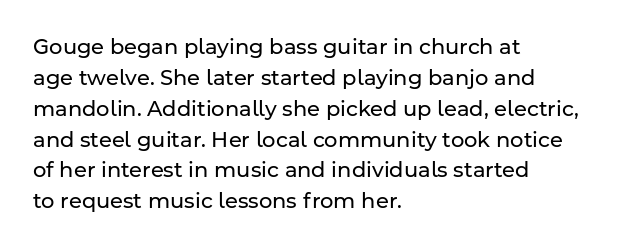
The image shows 21 px text type, upright; set left-aligned, normal line spacing (1.47x), normal letter spacing, not underlined.
